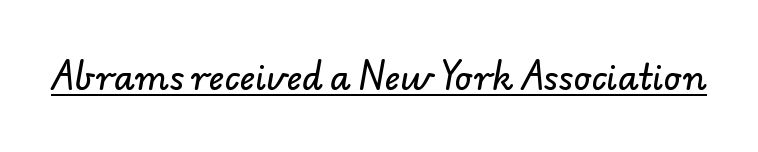
{"serif": "no", "width": "normal", "stroke_contrast": "low", "x_height": "small", "monospaced": "no", "underline": "yes", "letter_spacing": "normal", "letter_spacing_em": 0.0, "glyph_px": 34}
